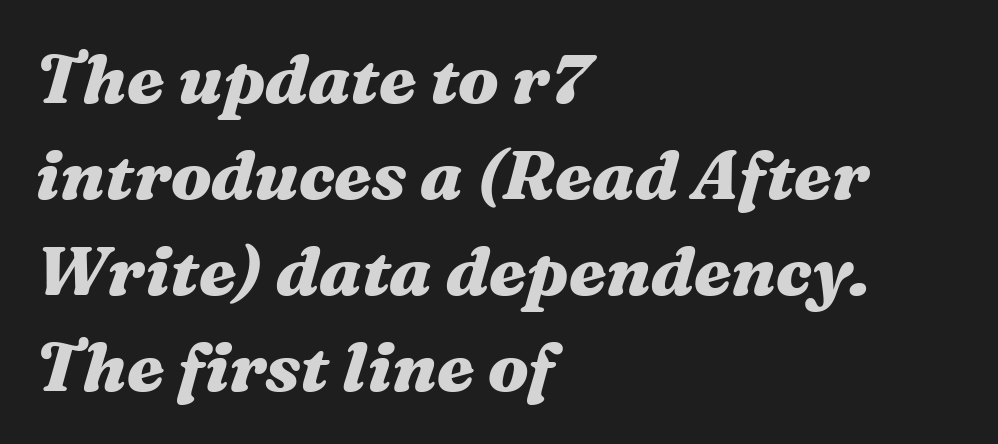
{"italic": "yes", "lean": "right", "slant_degrees": 16, "bold": "yes", "weight": "heavy", "width": "wide", "stroke_contrast": "medium", "x_height": "medium", "monospaced": "no", "underline": "no", "align": "left", "line_spacing": "normal", "line_spacing_ratio": 1.39, "letter_spacing": "normal", "letter_spacing_em": 0.0, "glyph_px": 69}
